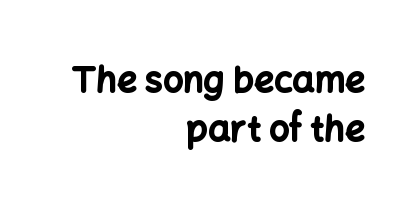
The image shows 35 px bold sans-serif type, upright; set right-aligned, normal line spacing (1.39x), normal letter spacing, not underlined; low stroke contrast and a medium x-height.
